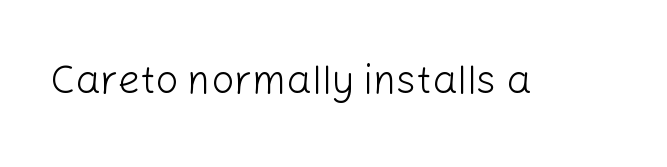
Do the characters align in a grid? No, the font is proportional. The letterforms sit shoulder to shoulder at normal distance. The typeface chosen for these lines omits serifs. Check the space under the baseline: it is left empty. Vertical stems look standard width or narrower in stroke. Designer's note — italics off, roman on.
